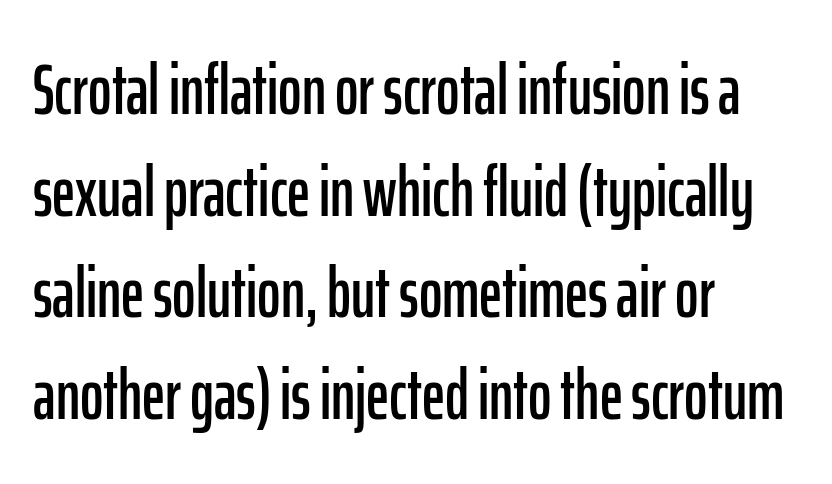
Q: Is the text italic (slanted)? A: No, it is upright.
Q: Is the typeface a serif or a sans-serif typeface? A: Sans-serif.
Q: Is the text underlined? A: No.
Q: How is the paragraph aligned? A: Left-aligned.
Q: Is the spacing between letters normal or unusually wide? A: Normal.
Q: Is the spacing between lines tight, normal or loose? A: Normal.
Q: Width (condensed, normal, or wide)? A: Condensed.
Q: Stroke contrast? A: Low.
Q: x-height? A: Medium.
Q: Monospaced? A: No.
